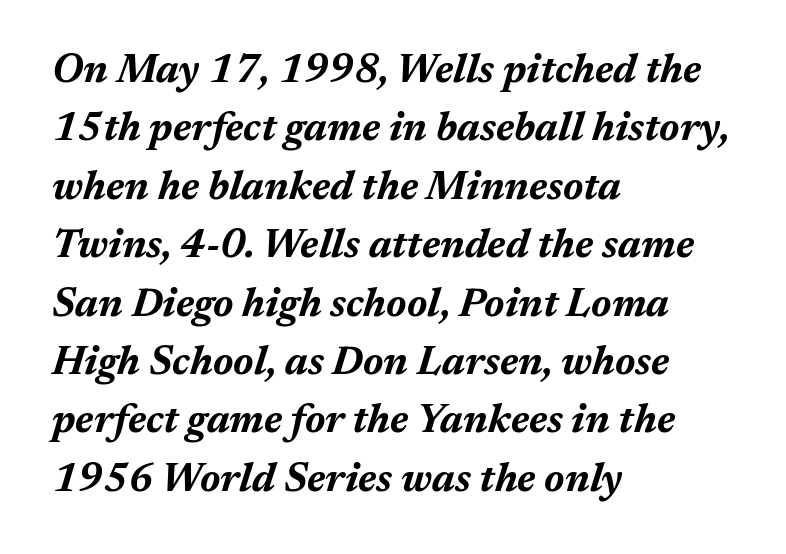
{"italic": "yes", "lean": "right", "slant_degrees": 17, "bold": "yes", "weight": "bold", "width": "normal", "stroke_contrast": "medium", "x_height": "medium", "monospaced": "no", "underline": "no", "align": "left", "line_spacing": "normal", "line_spacing_ratio": 1.46, "letter_spacing": "normal", "letter_spacing_em": 0.0, "glyph_px": 40}
